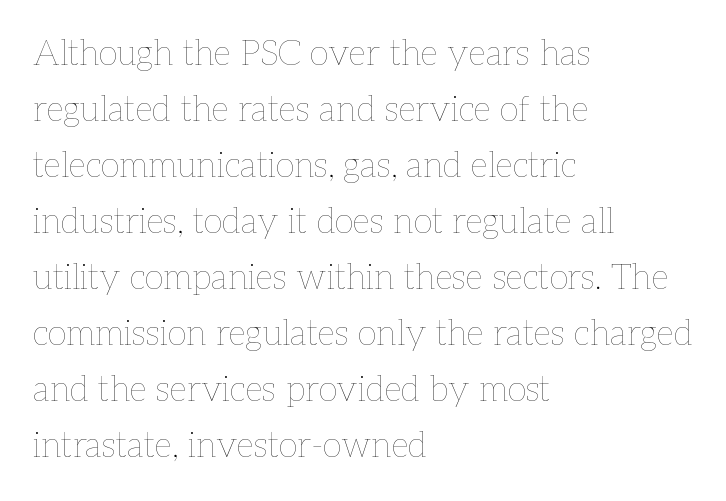
Q: Is the text bold? A: No.
Q: Is the text italic (slanted)? A: No, it is upright.
Q: Is the text underlined? A: No.
Q: How is the paragraph aligned? A: Left-aligned.
Q: Is the spacing between letters normal or unusually wide? A: Normal.
Q: Is the spacing between lines tight, normal or loose? A: Normal.
Q: Width (condensed, normal, or wide)? A: Normal.
Q: Stroke contrast? A: Low.
Q: x-height? A: Medium.
Q: Monospaced? A: No.
